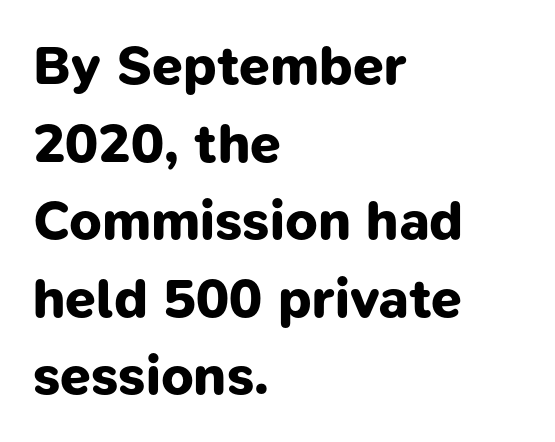
{"serif": "no", "bold": "yes", "weight": "bold", "width": "normal", "stroke_contrast": "low", "x_height": "medium", "monospaced": "no", "underline": "no", "align": "left", "line_spacing": "normal", "line_spacing_ratio": 1.41, "letter_spacing": "normal", "letter_spacing_em": 0.0, "glyph_px": 55}
